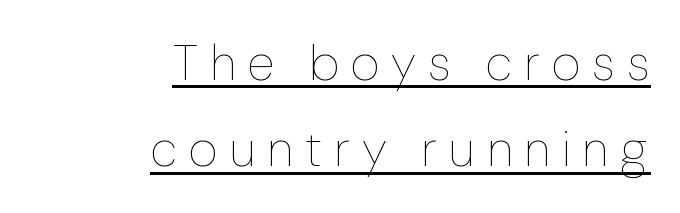
The image shows 50 px thin type, upright; set right-aligned, line spacing 1.73x, unusually wide letter spacing (+0.24 em), underlined; low stroke contrast and a medium x-height.
